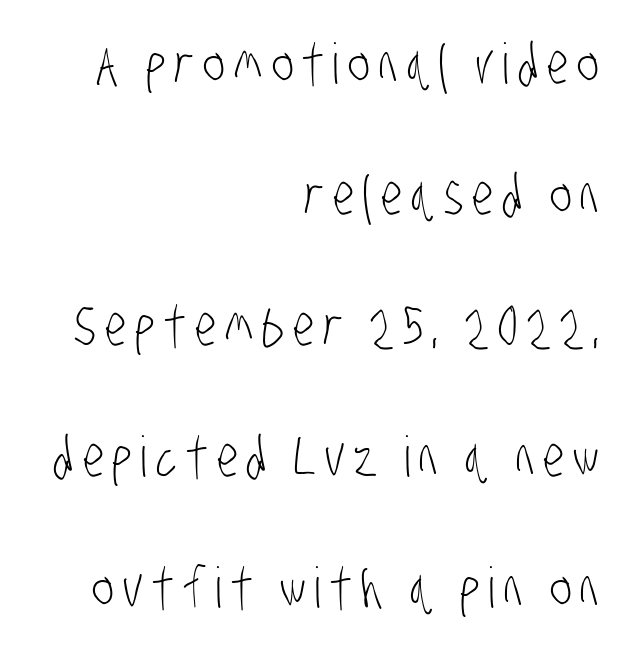
{"serif": "no", "bold": "no", "weight": "light", "width": "condensed", "stroke_contrast": "low", "x_height": "large", "monospaced": "no", "underline": "no", "align": "right", "line_spacing": "loose", "line_spacing_ratio": 2.34, "glyph_px": 56}
